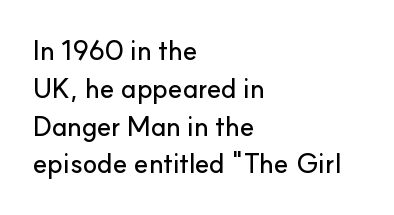
The ragged edge is on the right, which tells us the setting is flush left. Underline: absent. Does the leading feel generous? No, just average. The type is set solid horizontally, with unmodified tracking.
